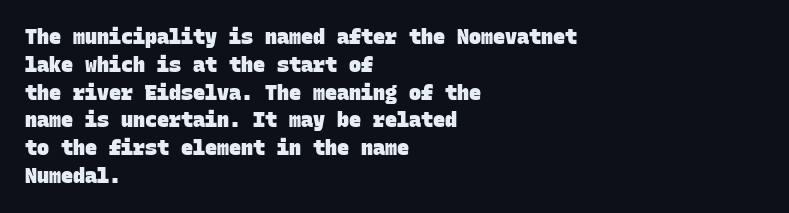
{"bold": "yes", "underline": "no", "align": "left", "line_spacing": "normal", "line_spacing_ratio": 1.39, "letter_spacing": "normal", "letter_spacing_em": 0.0, "glyph_px": 20}
